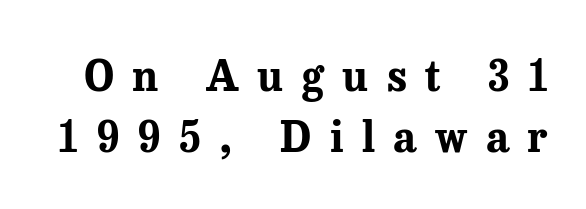
Q: Is the text bold? A: Yes.
Q: Is the text italic (slanted)? A: No, it is upright.
Q: Is the typeface a serif or a sans-serif typeface? A: Serif.
Q: Is the text underlined? A: No.
Q: Is the spacing between letters normal or unusually wide? A: Unusually wide.
Q: Is the spacing between lines tight, normal or loose? A: Normal.
Q: Width (condensed, normal, or wide)? A: Normal.
Q: Stroke contrast? A: Medium.
Q: x-height? A: Medium.
Q: Monospaced? A: No.
